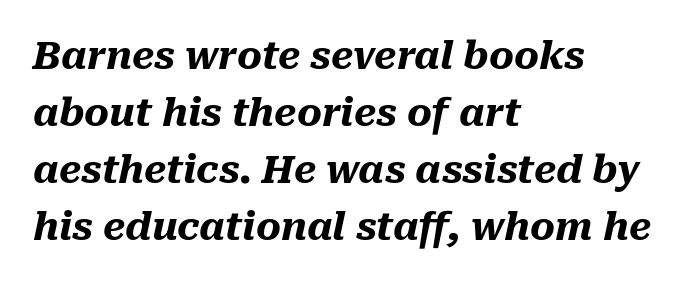
The image shows 38 px heavy type, italic (leaning right); set left-aligned, normal line spacing (1.5x), normal letter spacing, not underlined; medium stroke contrast and a medium x-height.
